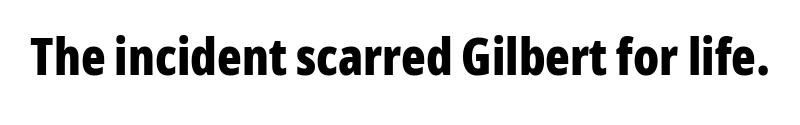
{"serif": "no", "italic": "no", "bold": "yes", "weight": "bold", "width": "condensed", "stroke_contrast": "low", "x_height": "medium", "monospaced": "no", "underline": "no", "letter_spacing": "normal", "letter_spacing_em": 0.0, "glyph_px": 51}
